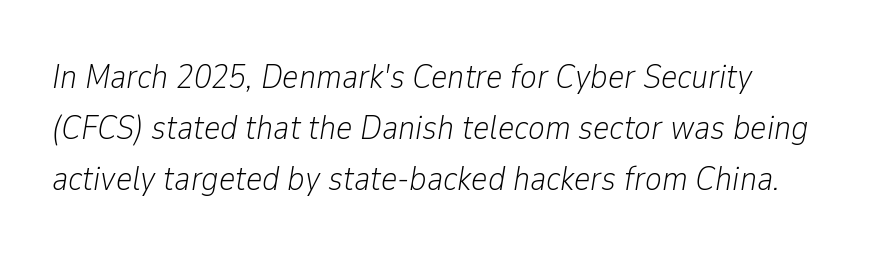
Q: Is the text bold? A: No.
Q: Is the text italic (slanted)? A: Yes, it leans right by about 9 degrees.
Q: Is the text underlined? A: No.
Q: How is the paragraph aligned? A: Left-aligned.
Q: Is the spacing between letters normal or unusually wide? A: Normal.
Q: Is the spacing between lines tight, normal or loose? A: Normal.
Q: Width (condensed, normal, or wide)? A: Condensed.
Q: Stroke contrast? A: Low.
Q: x-height? A: Medium.
Q: Monospaced? A: No.
